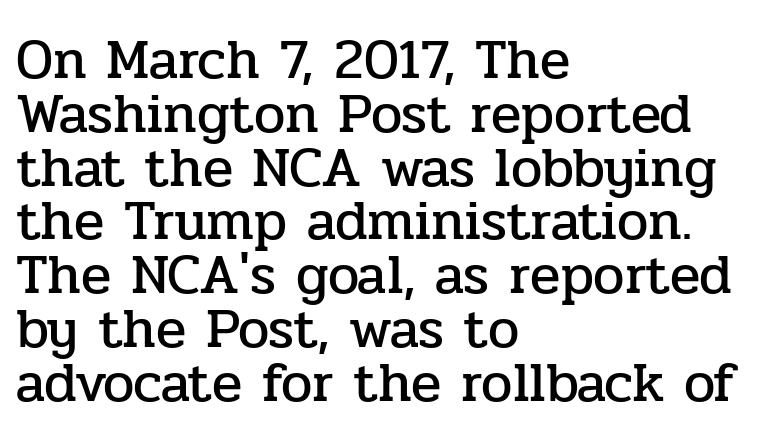
Q: Is the text italic (slanted)? A: No, it is upright.
Q: Is the typeface a serif or a sans-serif typeface? A: Serif.
Q: Is the text underlined? A: No.
Q: How is the paragraph aligned? A: Left-aligned.
Q: Is the spacing between letters normal or unusually wide? A: Normal.
Q: Is the spacing between lines tight, normal or loose? A: Tight.
Q: Width (condensed, normal, or wide)? A: Normal.
Q: Stroke contrast? A: Low.
Q: x-height? A: Medium.
Q: Monospaced? A: No.
